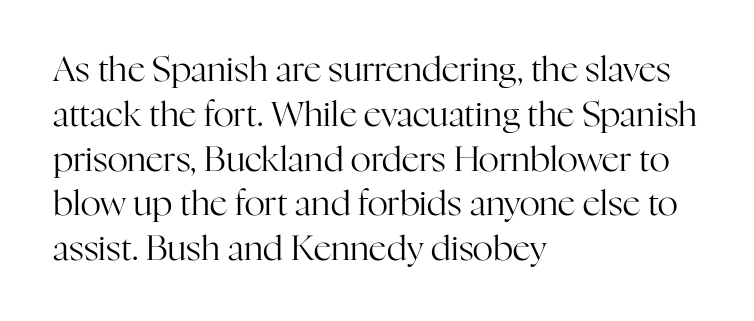
The letters look calm and open, with moderate or lighter stems. If you drew a line through each stem, it would be perfectly vertical. Regular leading. Looks like regular typesetting: each glyph gets only the width it needs. These lines stack with their left ends in a neat column.
